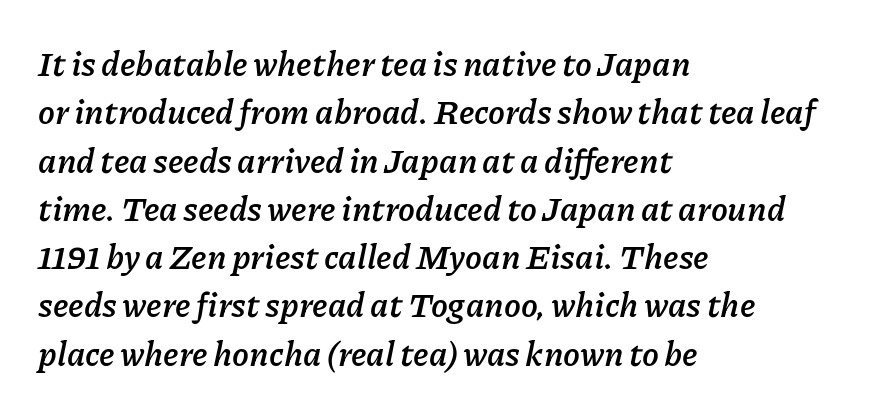
The strokes are fattened all the way to bold. Which margin do the lines hug? The left one — the right edge is uneven. Students, observe: this is what conventionally led text looks like. Slanted lettering throughout. Spacing verdict: proportional, widths tailored to each character. The letters sit at their default tracking, neither squeezed nor spread.
